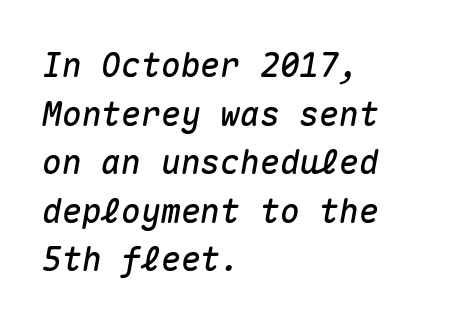
{"italic": "yes", "lean": "right", "slant_degrees": 10, "width": "normal", "stroke_contrast": "medium", "x_height": "medium", "monospaced": "yes", "underline": "no", "align": "left", "line_spacing": "normal", "line_spacing_ratio": 1.47, "letter_spacing": "normal", "letter_spacing_em": 0.0, "glyph_px": 33}
